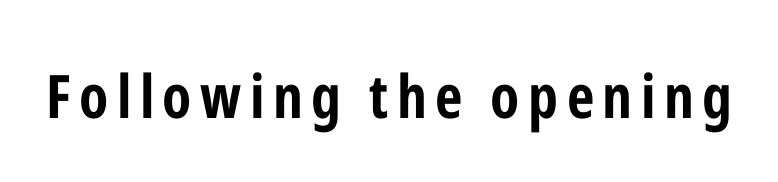
On the weight axis this lands at bold, roughly 700. The specimen omits any rule beneath the text block's lines. The face used here is proportionally spaced, like ordinary book or web type. Tall strokes in this sample are plumb rather than angled. Does the type have serifs? No, each stem ends abruptly.
